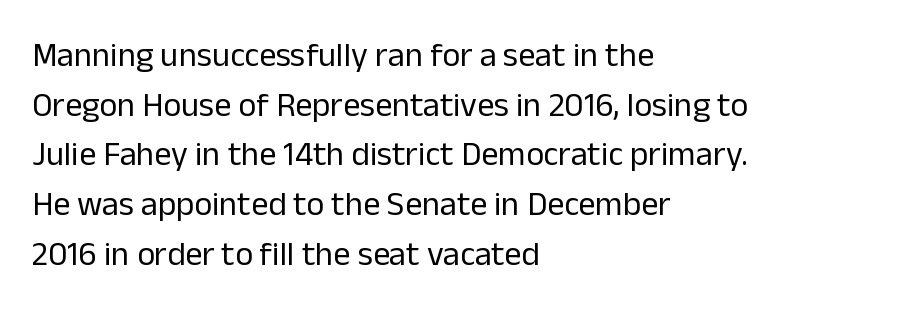
{"serif": "no", "italic": "no", "bold": "no", "weight": "regular", "width": "normal", "stroke_contrast": "low", "x_height": "medium", "monospaced": "no", "underline": "no", "align": "left", "line_spacing": "normal", "line_spacing_ratio": 1.46, "letter_spacing": "normal", "letter_spacing_em": 0.0, "glyph_px": 34}
